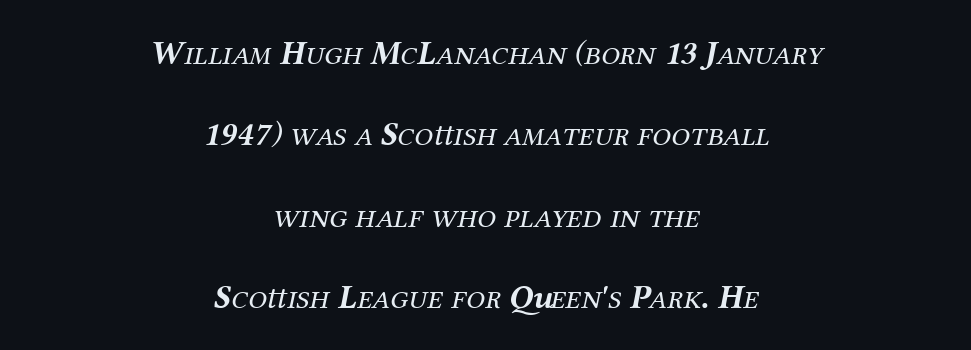
The image shows 34 px regular-weight serif type, italic (leaning right); set centered, loose line spacing (2.39x), normal letter spacing, not underlined; medium stroke contrast and a medium x-height.
